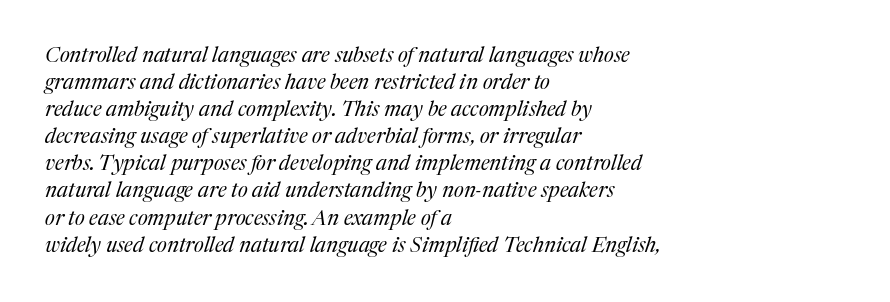
{"italic": "yes", "lean": "right", "slant_degrees": 17, "bold": "no", "underline": "no", "align": "left", "line_spacing": "normal", "line_spacing_ratio": 1.29, "letter_spacing": "normal", "letter_spacing_em": 0.0, "glyph_px": 21}
